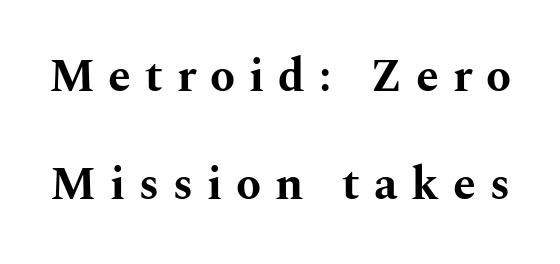
Letterform terminals end in serifs throughout the passage. Character widths vary here, with narrow letters taking less room than wide ones. Descenders hang freely into open space. Horizontal bands of white between lines are thick stripes. Every letter is thick-stroked: bold, no question. Each word looks stretched out because of the extra space between its letters.
